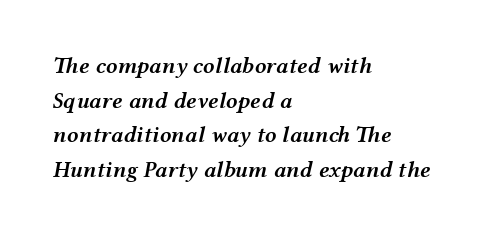
{"italic": "yes", "lean": "right", "slant_degrees": 12, "bold": "semi", "underline": "no", "align": "left", "line_spacing": "normal", "line_spacing_ratio": 1.51, "letter_spacing": "normal", "letter_spacing_em": 0.0, "glyph_px": 23}
